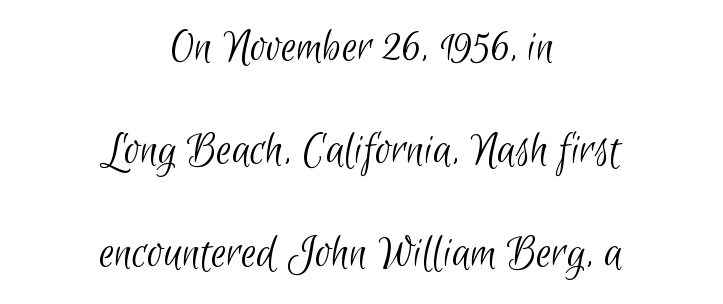
{"serif": "no", "bold": "no", "weight": "light", "width": "condensed", "stroke_contrast": "low", "x_height": "small", "monospaced": "no", "underline": "no", "align": "center", "line_spacing": "loose", "line_spacing_ratio": 2.1, "letter_spacing": "normal", "letter_spacing_em": 0.0, "glyph_px": 49}
